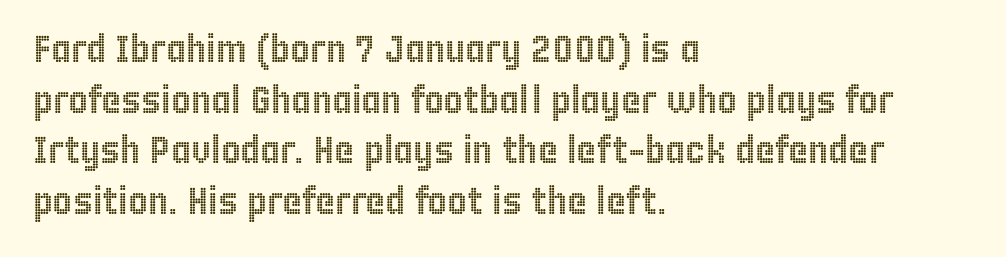
The image shows 38 px condensed type, upright; set left-aligned, normal line spacing (1.33x), normal letter spacing, not underlined; a large x-height.
